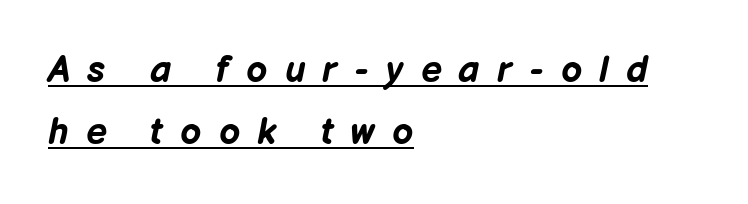
Q: Is the text bold? A: Yes.
Q: Is the text italic (slanted)? A: Yes, it leans right by about 12 degrees.
Q: Is the text underlined? A: Yes.
Q: How is the paragraph aligned? A: Left-aligned.
Q: Is the spacing between letters normal or unusually wide? A: Unusually wide.
Q: Is the spacing between lines tight, normal or loose? A: Normal.
Q: Width (condensed, normal, or wide)? A: Normal.
Q: Stroke contrast? A: Low.
Q: x-height? A: Medium.
Q: Monospaced? A: No.
